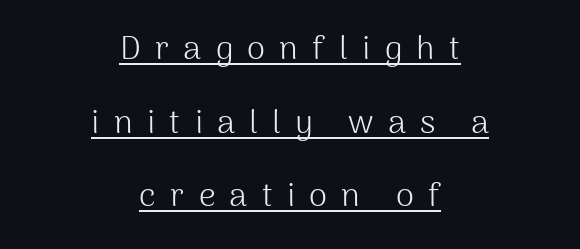
{"serif": "no", "italic": "no", "bold": "no", "weight": "light", "width": "normal", "stroke_contrast": "medium", "x_height": "medium", "monospaced": "no", "underline": "yes", "align": "center", "line_spacing": "loose", "line_spacing_ratio": 2.23, "letter_spacing": "wide", "letter_spacing_em": 0.43, "glyph_px": 33}
